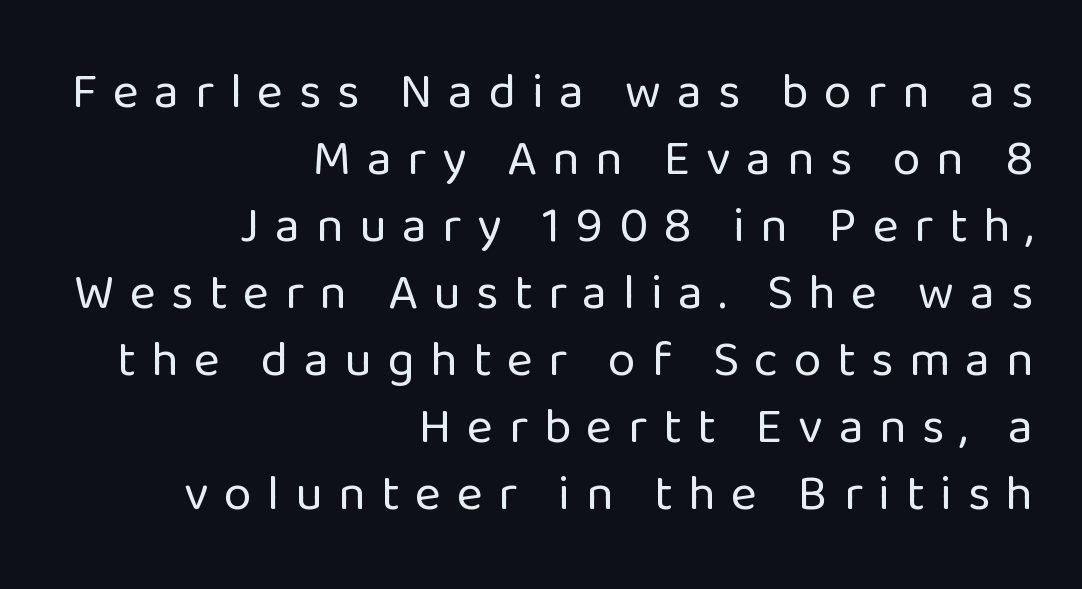
The letters stand upright; this is a roman face. Words float on clear page, feet unadorned. Leading matches the norm, producing a regular column. This sample uses a sans-serif face. Varying glyph widths throughout — classic text-font behaviour. This sample is right-justified, so line beginnings fall wherever the words allow.
